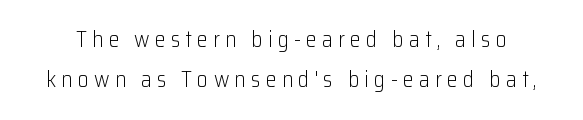
The image shows 22 px text type, upright; set line spacing 1.82x, unusually wide letter spacing (+0.23 em), not underlined.
